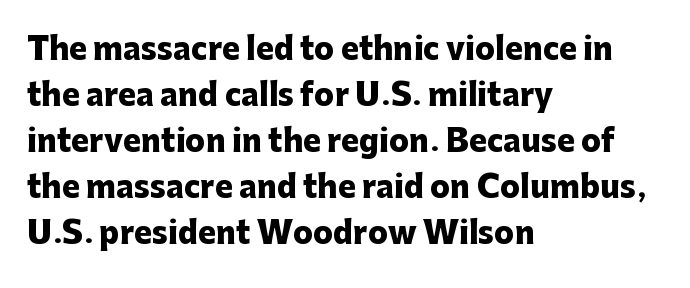
The image shows 30 px heavy sans-serif type, upright; set left-aligned, normal line spacing (1.53x), normal letter spacing, not underlined; low stroke contrast and a medium x-height.
